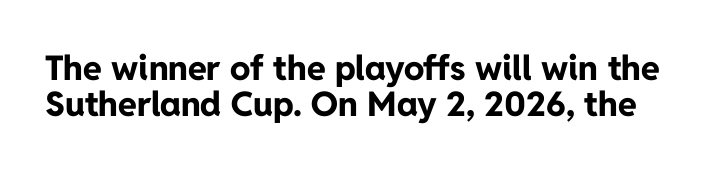
Reading down the column, the eye jumps only a short way to each next line. Classification — sans serif. How are the letters spaced? Ordinarily, with no added tracking. The gap between lines stays unmarked. Varying glyph widths throughout — classic text-font behaviour. Summary of weight: heavy, a full bold.
